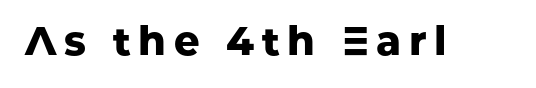
The image shows 40 px heavy sans-serif type, upright; set not underlined; low stroke contrast and a medium x-height.
